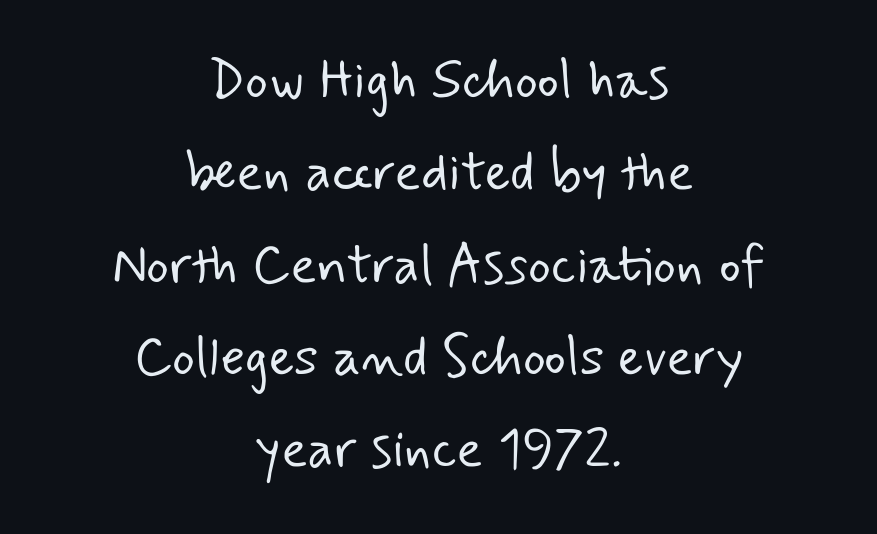
These lines are composed in type without serifs. The text block is weighted toward neither margin, spreading evenly from the middle. No word sits above an underline. The letters advance in unequal steps, a hallmark of proportional type. Summary of weight: not heavy and not bold. The letterforms sit shoulder to shoulder at normal distance.
